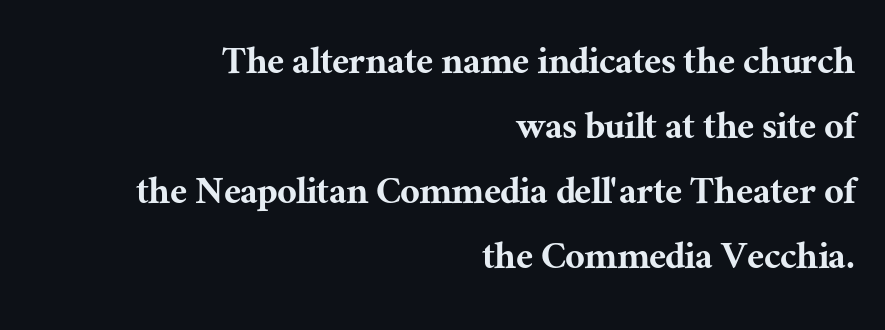
The image shows 43 px serif type, upright; set right-aligned, normal line spacing (1.51x), normal letter spacing, not underlined; medium stroke contrast and a medium x-height.
